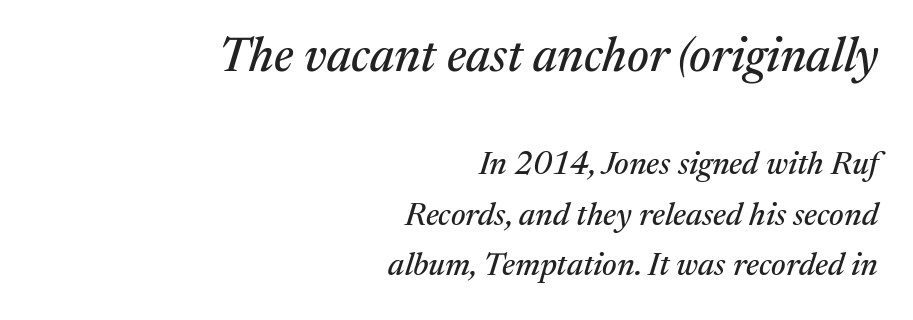
{"serif": "yes", "italic": "yes", "lean": "right", "slant_degrees": 17, "width": "normal", "stroke_contrast": "medium", "x_height": "medium", "monospaced": "no", "underline": "no", "align": "right", "line_spacing": "normal", "line_spacing_ratio": 1.59, "letter_spacing": "normal", "letter_spacing_em": 0.0, "larger_block": "first", "size_ratio": 1.5, "glyph_px": 48}
